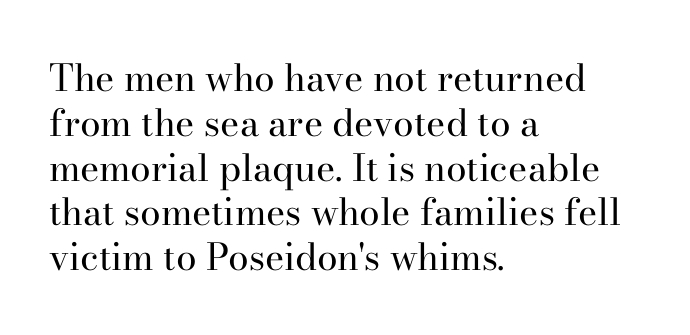
{"serif": "yes", "italic": "no", "bold": "no", "weight": "regular", "width": "normal", "stroke_contrast": "high", "x_height": "small", "monospaced": "no", "underline": "no", "align": "left", "line_spacing_ratio": 1.21, "letter_spacing": "normal", "letter_spacing_em": 0.0, "glyph_px": 37}
